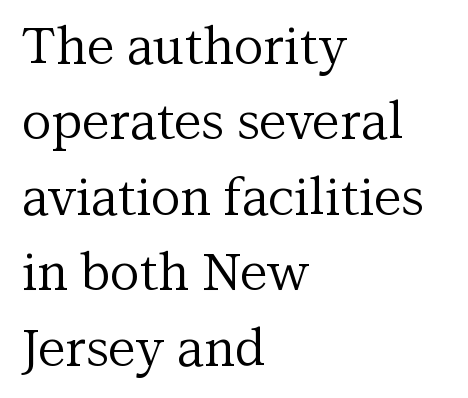
The image shows 51 px regular-weight serif type, upright; set left-aligned, normal line spacing (1.48x), normal letter spacing, not underlined; medium stroke contrast and a medium x-height.
